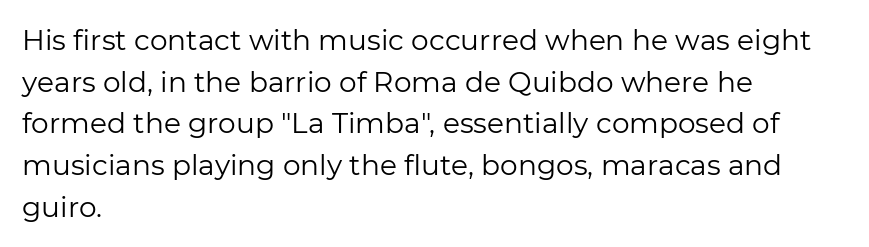
Clear beneath every line of the passage. The rows are spaced the way most documents space them. The tracking reads as untouched default to a designer's eye. The characters are drawn with everyday or finer stroke widths.
